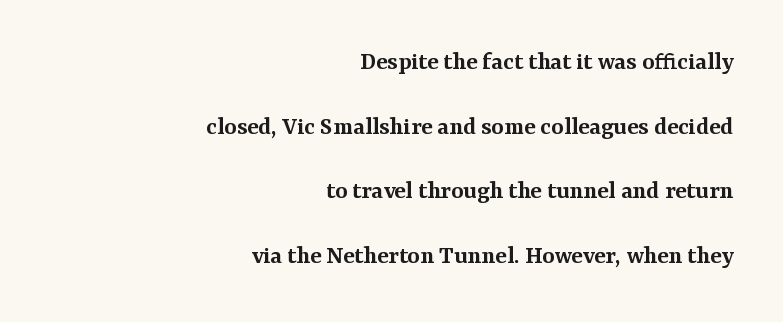
Q: Is the text bold? A: Semi-bold.
Q: Is the text italic (slanted)? A: No, it is upright.
Q: Is the text underlined? A: No.
Q: How is the paragraph aligned? A: Right-aligned.
Q: Is the spacing between letters normal or unusually wide? A: Normal.
Q: Is the spacing between lines tight, normal or loose? A: Loose.
